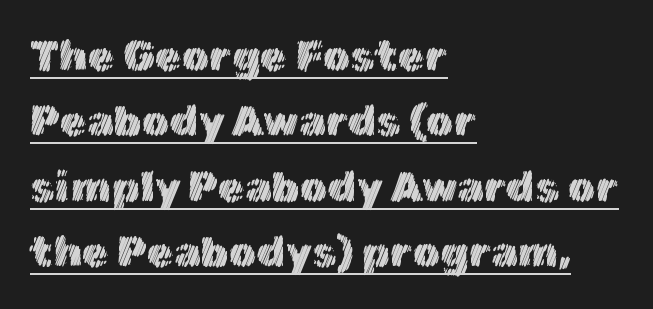
These lines were composed using upright roman letters. Compared with a centered layout, this one pins lines to the left instead. These lines are rendered in a variable-pitch font. You could call the tracking neutral — neither tight nor loose.
